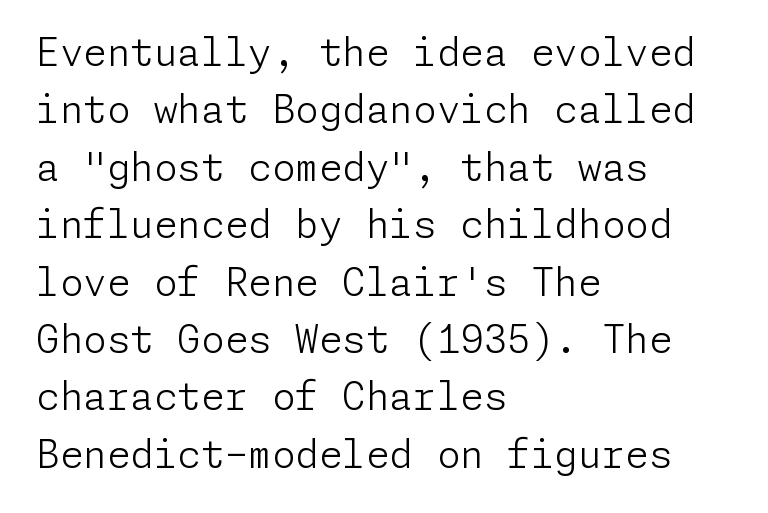
The image shows 38 px light sans-serif type, upright; set left-aligned, normal line spacing (1.51x), normal letter spacing, not underlined; low stroke contrast and a medium x-height.
